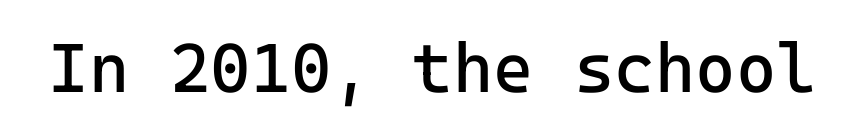
The image shows 69 px regular-weight sans-serif type, upright, monospaced; set normal letter spacing, not underlined; low stroke contrast and a medium x-height.
